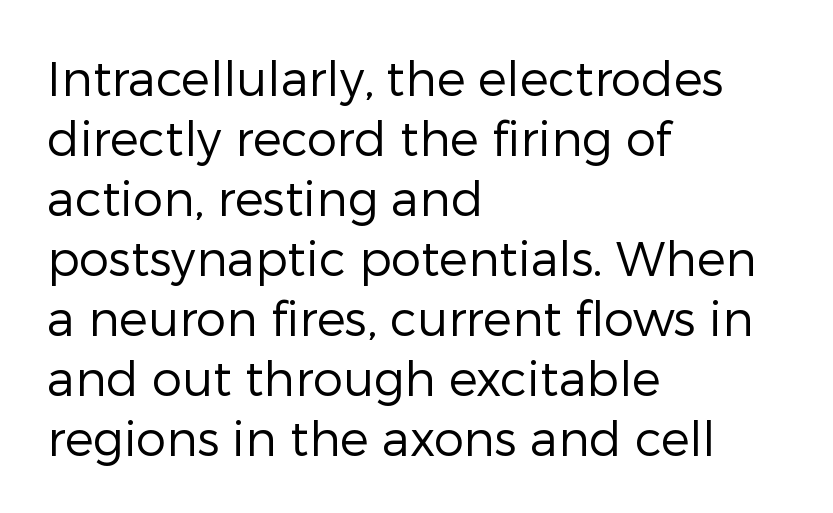
{"serif": "no", "italic": "no", "bold": "no", "weight": "regular", "width": "normal", "stroke_contrast": "low", "x_height": "medium", "monospaced": "no", "underline": "no", "align": "left", "line_spacing": "normal", "line_spacing_ratio": 1.25, "letter_spacing": "normal", "letter_spacing_em": 0.0, "glyph_px": 48}
